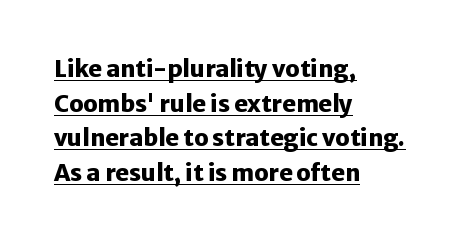
The image shows 23 px bold type, upright; set left-aligned, normal line spacing (1.51x), normal letter spacing, underlined.
